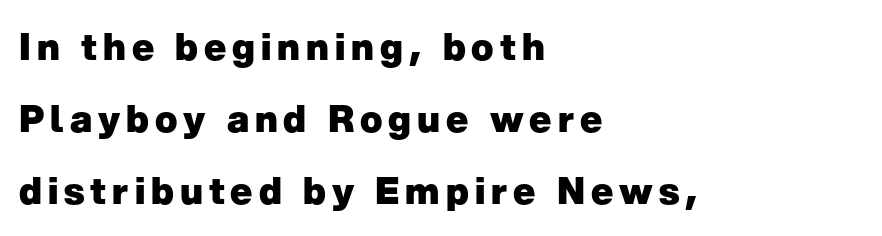
The image shows 37 px heavy sans-serif type, upright; set left-aligned, loose line spacing (1.94x), not underlined; low stroke contrast and a medium x-height.
